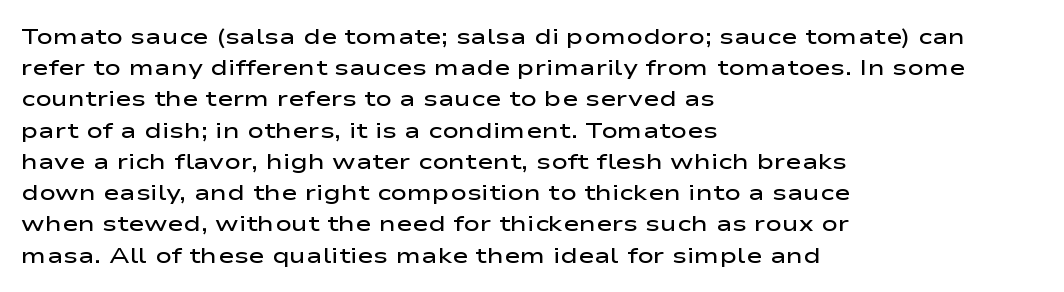
Q: Is the text bold? A: Semi-bold.
Q: Is the text italic (slanted)? A: No, it is upright.
Q: Is the text underlined? A: No.
Q: How is the paragraph aligned? A: Left-aligned.
Q: Is the spacing between letters normal or unusually wide? A: Normal.
Q: Is the spacing between lines tight, normal or loose? A: Normal.
